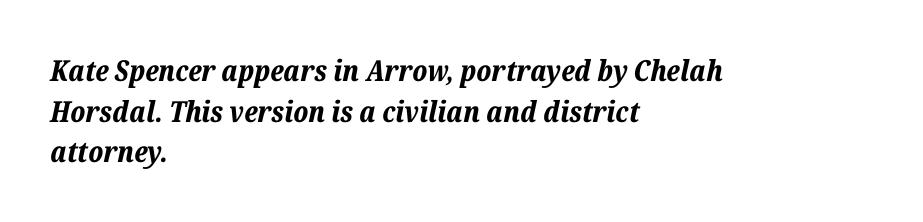
{"italic": "yes", "lean": "right", "slant_degrees": 12, "bold": "yes", "weight": "bold", "width": "normal", "stroke_contrast": "low", "x_height": "medium", "monospaced": "no", "underline": "no", "align": "left", "line_spacing": "normal", "line_spacing_ratio": 1.4, "letter_spacing": "normal", "letter_spacing_em": 0.0, "glyph_px": 29}
